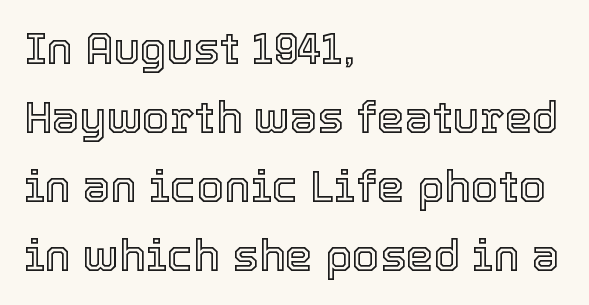
Q: Is the text italic (slanted)? A: No, it is upright.
Q: Is the text underlined? A: No.
Q: How is the paragraph aligned? A: Left-aligned.
Q: Is the spacing between letters normal or unusually wide? A: Normal.
Q: Is the spacing between lines tight, normal or loose? A: Normal.
Q: Width (condensed, normal, or wide)? A: Normal.
Q: x-height? A: Medium.
Q: Monospaced? A: No.
